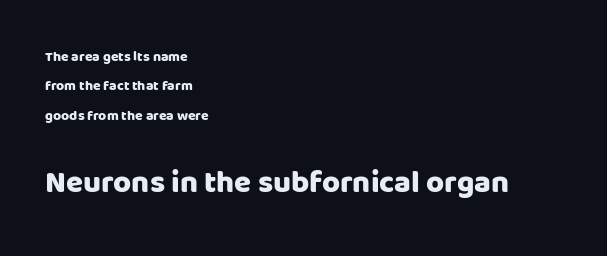
Q: Is the text bold? A: Yes.
Q: Is the text italic (slanted)? A: No, it is upright.
Q: Is the typeface a serif or a sans-serif typeface? A: Sans-serif.
Q: Is the text underlined? A: No.
Q: How is the paragraph aligned? A: Left-aligned.
Q: Is the spacing between letters normal or unusually wide? A: Normal.
Q: Is the spacing between lines tight, normal or loose? A: Loose.
Q: Which block of text is set in a larger size, the first (top) or the second (bottom)? A: The second (bottom) one.
Q: Width (condensed, normal, or wide)? A: Normal.
Q: Stroke contrast? A: Low.
Q: x-height? A: Large.
Q: Monospaced? A: No.
